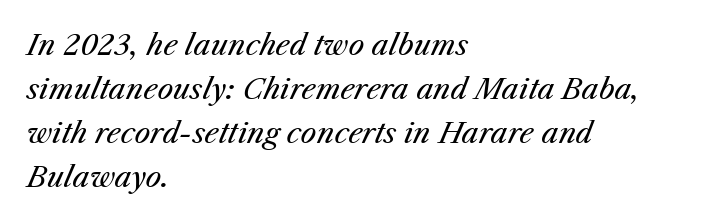
Q: Is the text bold? A: No.
Q: Is the text italic (slanted)? A: Yes, it leans right by about 25 degrees.
Q: Is the text underlined? A: No.
Q: How is the paragraph aligned? A: Left-aligned.
Q: Is the spacing between letters normal or unusually wide? A: Normal.
Q: Is the spacing between lines tight, normal or loose? A: Normal.
Q: Width (condensed, normal, or wide)? A: Normal.
Q: Stroke contrast? A: Medium.
Q: x-height? A: Medium.
Q: Monospaced? A: No.
